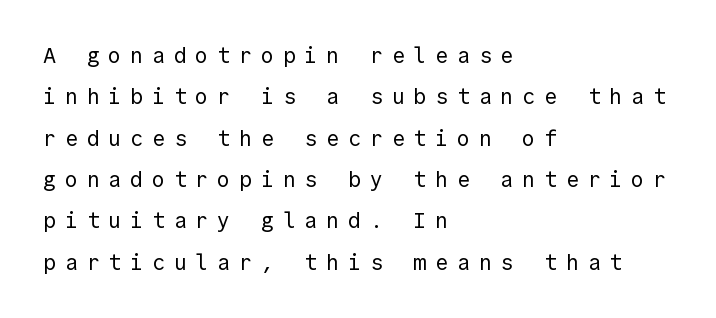
{"italic": "no", "bold": "no", "underline": "no", "align": "left", "line_spacing_ratio": 1.88, "letter_spacing": "wide", "letter_spacing_em": 0.39, "glyph_px": 22}
